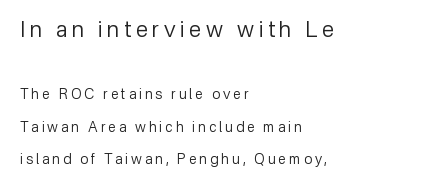
{"italic": "no", "bold": "no", "underline": "no", "align": "left", "line_spacing": "loose", "line_spacing_ratio": 2.31, "letter_spacing": "wide", "letter_spacing_em": 0.21, "larger_block": "first", "size_ratio": 1.57, "glyph_px": 22}
